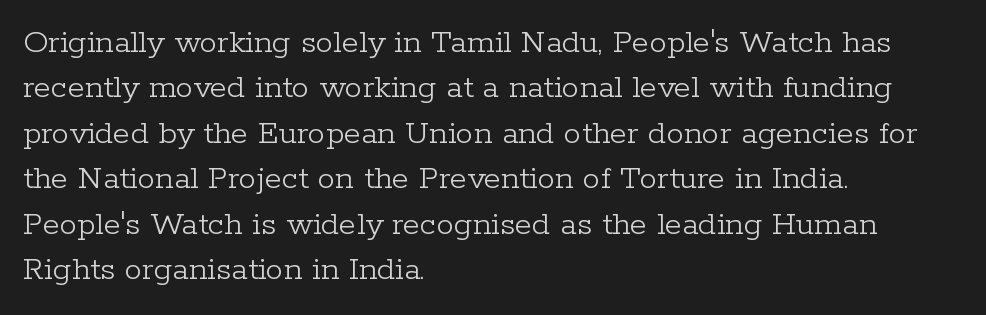
Q: Is the text bold? A: No.
Q: Is the text italic (slanted)? A: No, it is upright.
Q: Is the typeface a serif or a sans-serif typeface? A: Serif.
Q: Is the text underlined? A: No.
Q: How is the paragraph aligned? A: Left-aligned.
Q: Is the spacing between letters normal or unusually wide? A: Normal.
Q: Is the spacing between lines tight, normal or loose? A: Normal.
Q: Width (condensed, normal, or wide)? A: Normal.
Q: Stroke contrast? A: Low.
Q: x-height? A: Medium.
Q: Monospaced? A: No.
